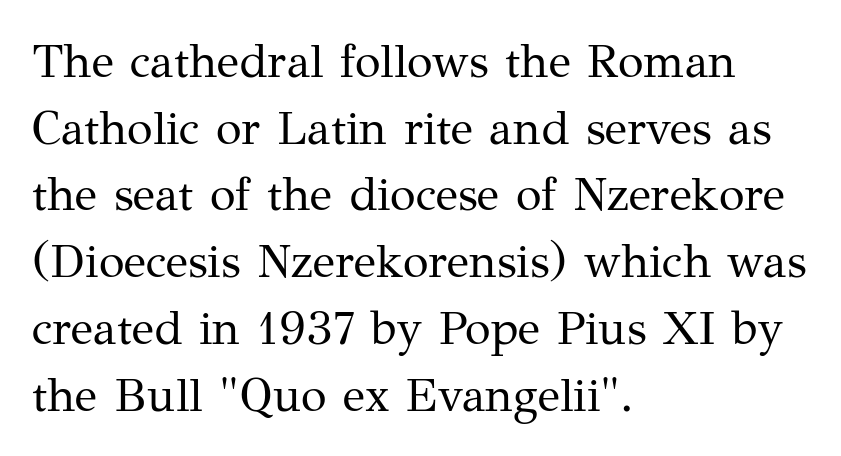
The image shows 47 px regular-weight serif type, upright; set left-aligned, normal line spacing (1.42x), normal letter spacing, not underlined; medium stroke contrast and a medium x-height.
